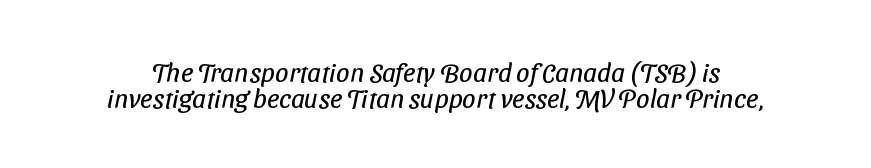
Is there much room between lines? No — they nearly touch. Descenders hang freely into open space. Default kerning and tracking; the words read as compact shapes. Counters stay open thanks to moderate or lighter strokes.
